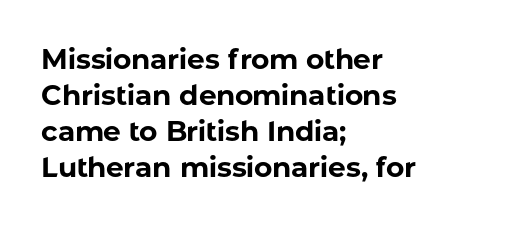
The image shows 28 px bold sans-serif type, upright; set left-aligned, normal line spacing (1.29x), normal letter spacing, not underlined; low stroke contrast and a medium x-height.
